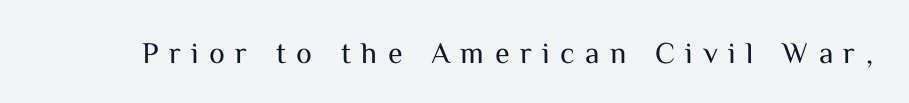
When letters stand straight like this, we call the style roman or upright. These glyphs show unthickened strokes, regular width or finer. Does extra space separate the letters? Yes, quite a lot of it. The face used here is a sans, in the tradition of grotesques and geometrics. The area under the type is left untouched.
